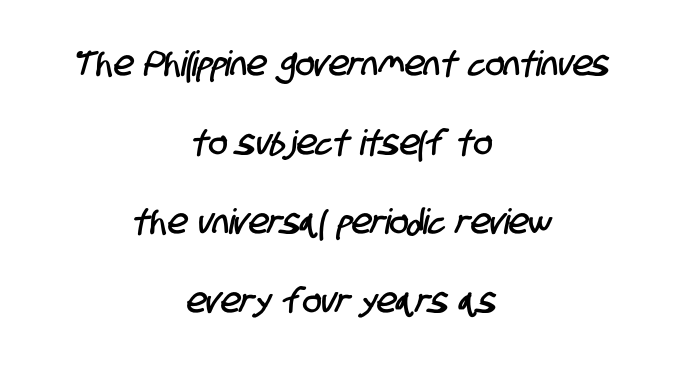
The image shows 35 px condensed sans-serif type; set centered, loose line spacing (2.26x), normal letter spacing, not underlined; low stroke contrast and a large x-height.
